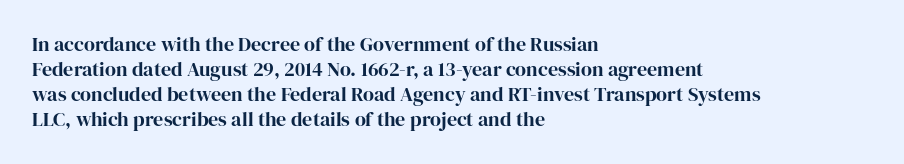
The space between consecutive lines is moderate. The area under the type is left untouched. The letters sit at their default tracking, neither squeezed nor spread. If you drew a line through each stem, it would be perfectly vertical. This rendering uses left alignment, leaving the right contour irregular.
